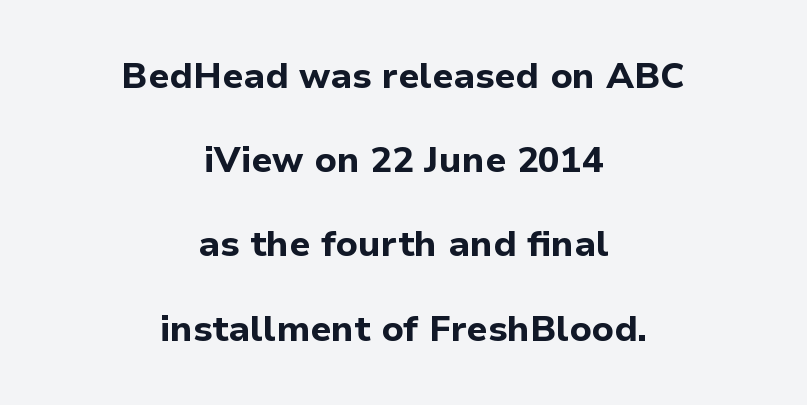
Bare-footed words on every line. Chunky letters — that's bold for sure. Line starts and ends both wander, symmetrically. In terms of leading, this rendering errs on the spacious side. The rendering shows plain stroke endings on the letterforms — a sans-serif design.
